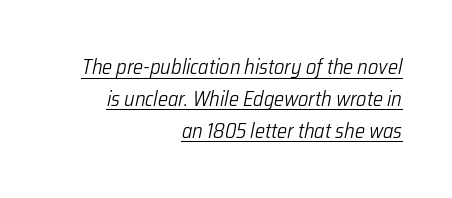
The image shows 21 px text type, italic (leaning right); set right-aligned, normal line spacing (1.52x), normal letter spacing, underlined.
